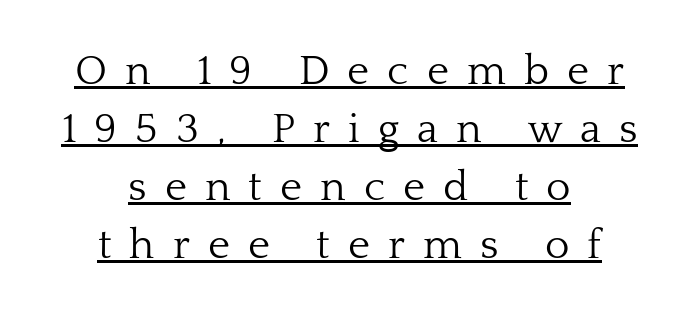
Q: Is the text bold? A: No.
Q: Is the text italic (slanted)? A: No, it is upright.
Q: Is the typeface a serif or a sans-serif typeface? A: Serif.
Q: Is the text underlined? A: Yes.
Q: How is the paragraph aligned? A: Centered.
Q: Is the spacing between letters normal or unusually wide? A: Unusually wide.
Q: Is the spacing between lines tight, normal or loose? A: Normal.
Q: Width (condensed, normal, or wide)? A: Normal.
Q: Stroke contrast? A: Low.
Q: x-height? A: Medium.
Q: Monospaced? A: No.
